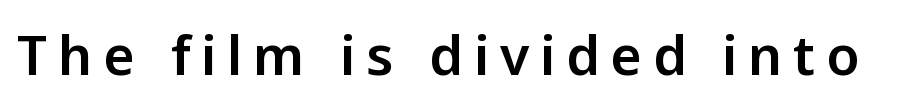
These lines have a slow, spaced-out rhythm from letter to letter. This is sans-serif lettering, the kind often seen on screens and signage. Is this a fixed-width face? No — the glyphs have proportional, varying widths. The lettering holds an erect, upright posture throughout.
